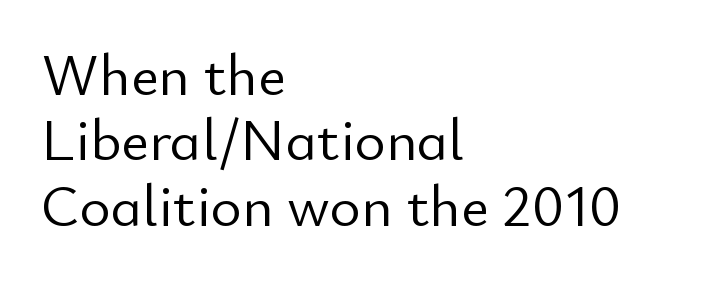
The face used here is proportionally spaced, like ordinary book or web type. Horizontally, the lines are justified to the leading edge only. The gap between lines stays unmarked. Caption: face not bold, strokes unweighted. The passage shown has conventional tracking throughout.
